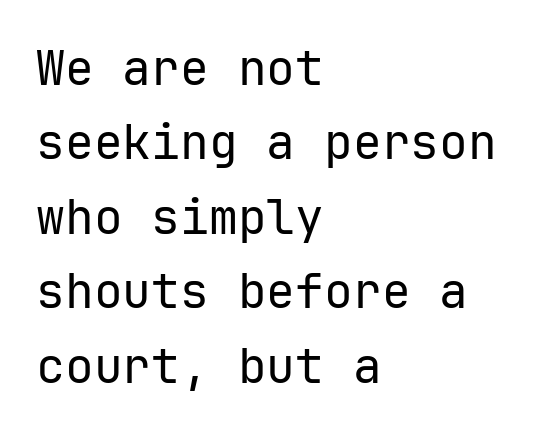
The rows are spaced the way most documents space them. The compositor pushed each line to the left boundary. No extra ink here — the face is not bold. The face used here is monospaced, like something from a code editor. These lines are composed in type without serifs.
